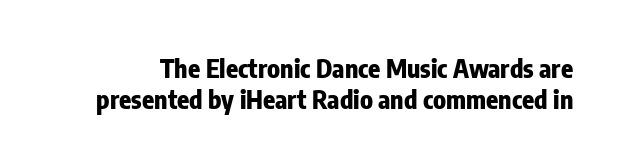
The image shows 25 px bold type, upright; set normal line spacing (1.26x), normal letter spacing, not underlined.
